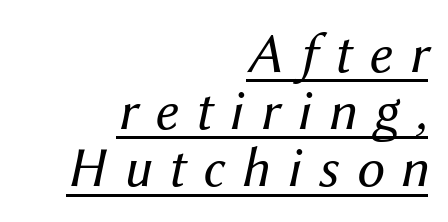
Q: Is the text bold? A: No.
Q: Is the text italic (slanted)? A: Yes, it leans right by about 12 degrees.
Q: Is the text underlined? A: Yes.
Q: How is the paragraph aligned? A: Right-aligned.
Q: Is the spacing between letters normal or unusually wide? A: Unusually wide.
Q: Is the spacing between lines tight, normal or loose? A: Tight.
Q: Width (condensed, normal, or wide)? A: Normal.
Q: Stroke contrast? A: Medium.
Q: x-height? A: Medium.
Q: Monospaced? A: No.
